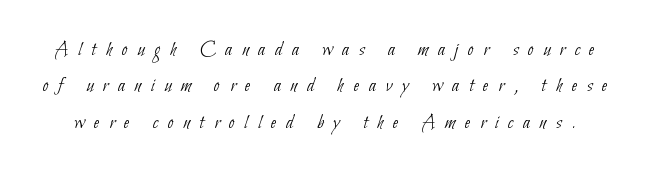
{"bold": "no", "underline": "no", "line_spacing_ratio": 1.73, "letter_spacing": "wide", "letter_spacing_em": 0.46, "glyph_px": 21}
